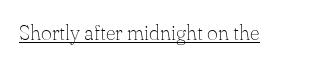
Q: Is the text bold? A: No.
Q: Is the text italic (slanted)? A: No, it is upright.
Q: Is the text underlined? A: Yes.
Q: Is the spacing between letters normal or unusually wide? A: Normal.
